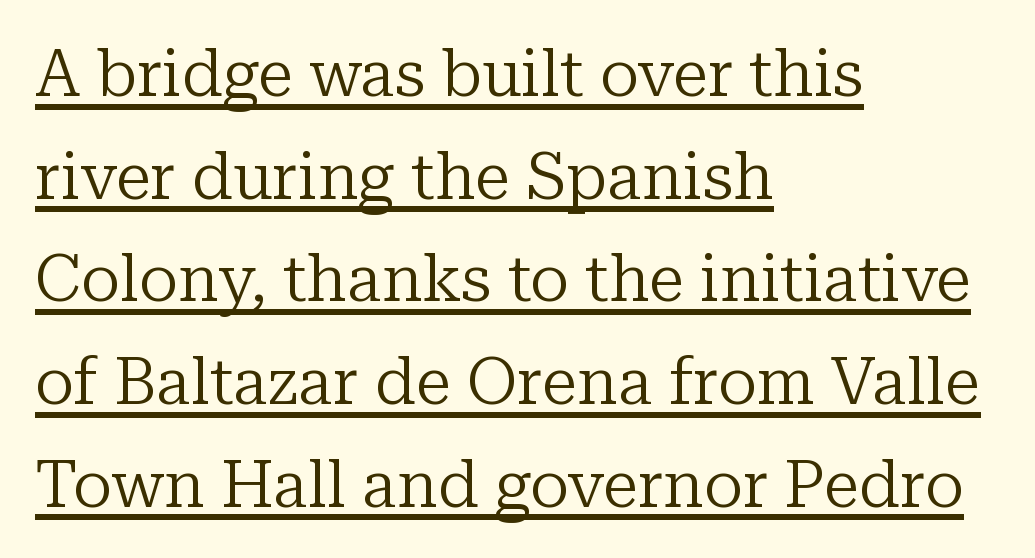
Q: Is the text bold? A: No.
Q: Is the text italic (slanted)? A: No, it is upright.
Q: Is the typeface a serif or a sans-serif typeface? A: Serif.
Q: Is the text underlined? A: Yes.
Q: How is the paragraph aligned? A: Left-aligned.
Q: Is the spacing between letters normal or unusually wide? A: Normal.
Q: Is the spacing between lines tight, normal or loose? A: Normal.
Q: Width (condensed, normal, or wide)? A: Normal.
Q: Stroke contrast? A: Low.
Q: x-height? A: Medium.
Q: Monospaced? A: No.
